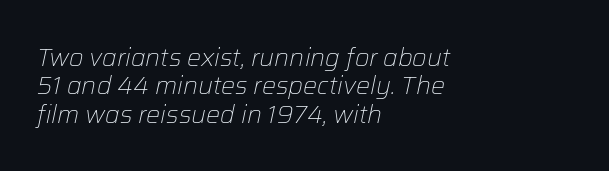
{"italic": "yes", "lean": "right", "slant_degrees": 12, "bold": "no", "underline": "no", "align": "left", "line_spacing": "tight", "line_spacing_ratio": 1.14, "letter_spacing": "normal", "letter_spacing_em": 0.0, "glyph_px": 25}
